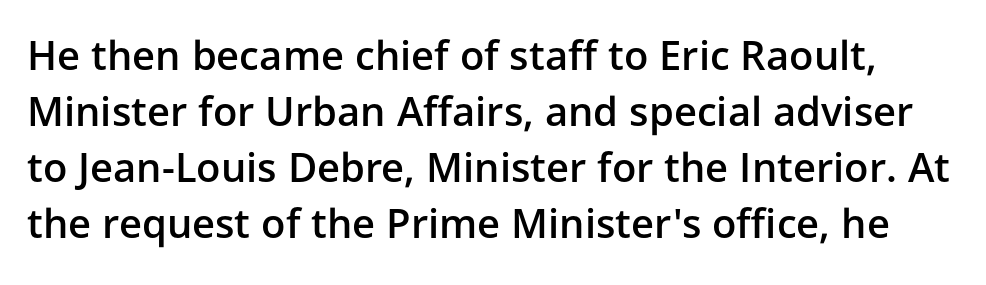
Summary of vertical rhythm: regular, with standard interline spacing. The passage shown is typed in a proportional face where columns would drift. The passage shown has conventional tracking throughout. Descenders are the only things crossing below the line. Stroke terminals: plain, sans-serif. The passage shown is semibold, sitting just below true bold.
